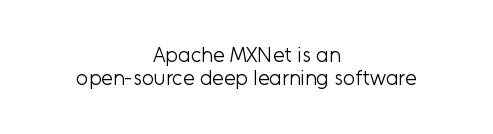
What stands out about the letter spacing? Nothing — it is the standard amount. Each row of text sits above clean, open space. Unlike italic type, these characters show no tilt at all. This sample trades vertical openness for compactness between lines. Vertical stems look standard width or narrower in stroke.
